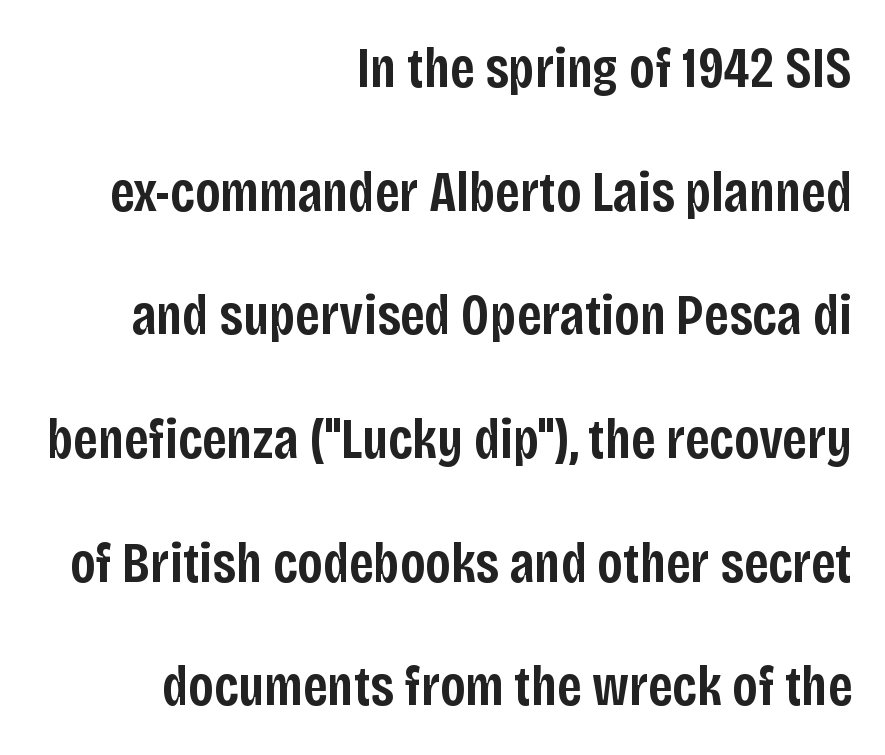
Q: Is the text bold? A: Semi-bold.
Q: Is the text italic (slanted)? A: No, it is upright.
Q: Is the typeface a serif or a sans-serif typeface? A: Sans-serif.
Q: Is the text underlined? A: No.
Q: How is the paragraph aligned? A: Right-aligned.
Q: Is the spacing between letters normal or unusually wide? A: Normal.
Q: Is the spacing between lines tight, normal or loose? A: Loose.
Q: Width (condensed, normal, or wide)? A: Condensed.
Q: Stroke contrast? A: Low.
Q: x-height? A: Large.
Q: Monospaced? A: No.
